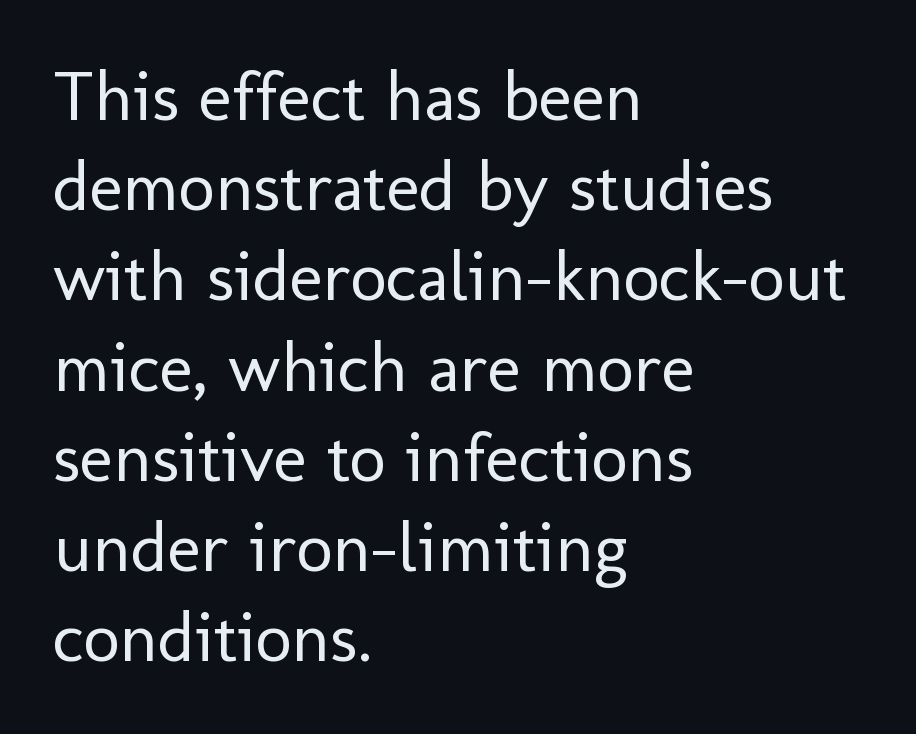
Q: Is the text bold? A: No.
Q: Is the text italic (slanted)? A: No, it is upright.
Q: Is the typeface a serif or a sans-serif typeface? A: Sans-serif.
Q: Is the text underlined? A: No.
Q: How is the paragraph aligned? A: Left-aligned.
Q: Is the spacing between letters normal or unusually wide? A: Normal.
Q: Is the spacing between lines tight, normal or loose? A: Normal.
Q: Width (condensed, normal, or wide)? A: Normal.
Q: Stroke contrast? A: Low.
Q: x-height? A: Medium.
Q: Monospaced? A: No.
